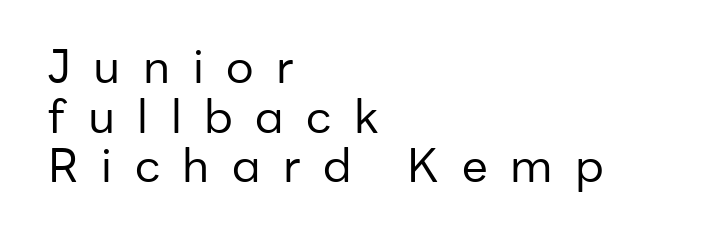
{"serif": "no", "italic": "no", "bold": "no", "weight": "regular", "width": "normal", "stroke_contrast": "low", "x_height": "medium", "monospaced": "no", "underline": "no", "align": "left", "line_spacing": "tight", "line_spacing_ratio": 1.08, "letter_spacing": "wide", "letter_spacing_em": 0.49, "glyph_px": 46}
